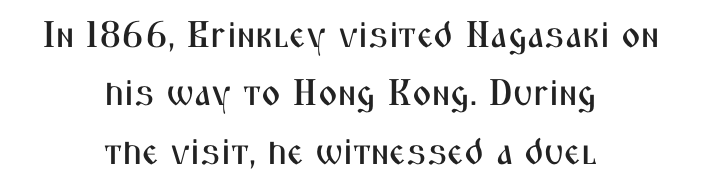
Q: Is the text italic (slanted)? A: No, it is upright.
Q: Is the typeface a serif or a sans-serif typeface? A: Sans-serif.
Q: Is the text underlined? A: No.
Q: How is the paragraph aligned? A: Centered.
Q: Is the spacing between letters normal or unusually wide? A: Normal.
Q: Is the spacing between lines tight, normal or loose? A: Normal.
Q: Width (condensed, normal, or wide)? A: Condensed.
Q: Stroke contrast? A: Medium.
Q: x-height? A: Medium.
Q: Monospaced? A: No.
